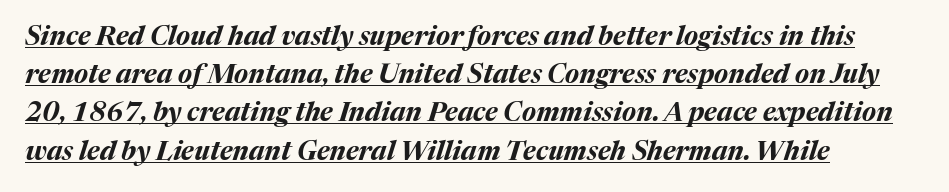
The lines in this sample share a left origin and differ only in where they stop. Students, note that the glyphs here touch the page at normal intervals. Weight: bold. The letters are slanted; this is an italic face. Leading matches the norm, producing a regular column.
